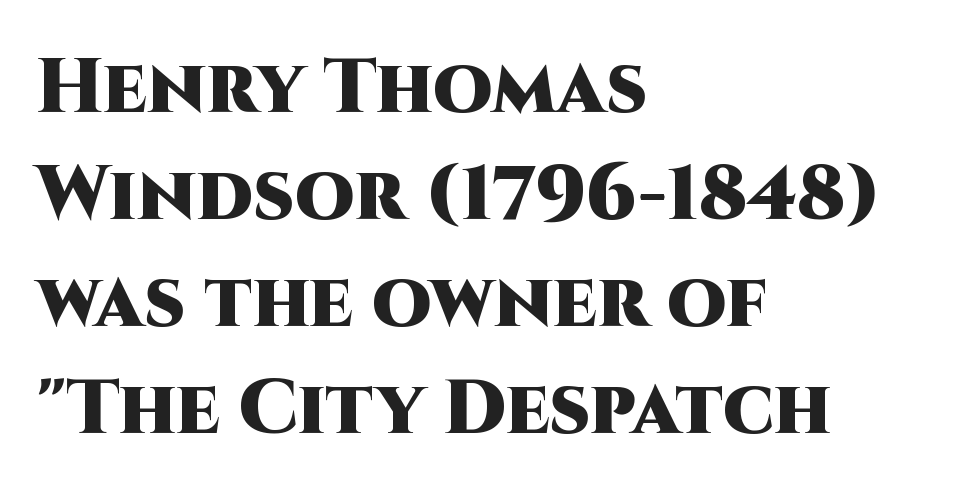
Q: Is the text bold? A: Yes.
Q: Is the text italic (slanted)? A: No, it is upright.
Q: Is the typeface a serif or a sans-serif typeface? A: Sans-serif.
Q: Is the text underlined? A: No.
Q: How is the paragraph aligned? A: Left-aligned.
Q: Is the spacing between letters normal or unusually wide? A: Normal.
Q: Is the spacing between lines tight, normal or loose? A: Normal.
Q: Width (condensed, normal, or wide)? A: Normal.
Q: Stroke contrast? A: High.
Q: x-height? A: Large.
Q: Monospaced? A: No.
